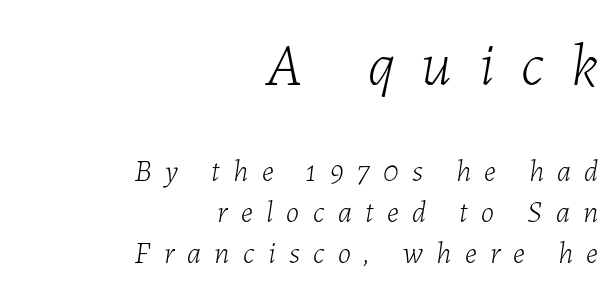
The passage shown stacks its lines at a standard gap. On a weight scale, this lands at 450 or below. Check the space under the baseline: it is left empty. The face used here has a pronounced slope to its letters.
